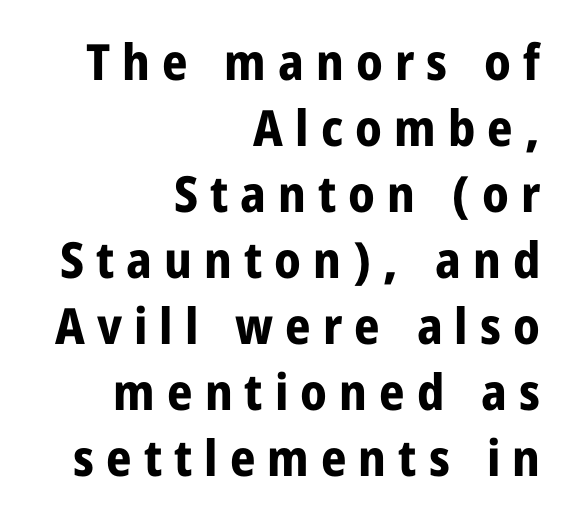
The image shows 50 px bold, condensed sans-serif type, upright; set right-aligned, normal line spacing (1.32x), unusually wide letter spacing (+0.24 em), not underlined; low stroke contrast and a medium x-height.
